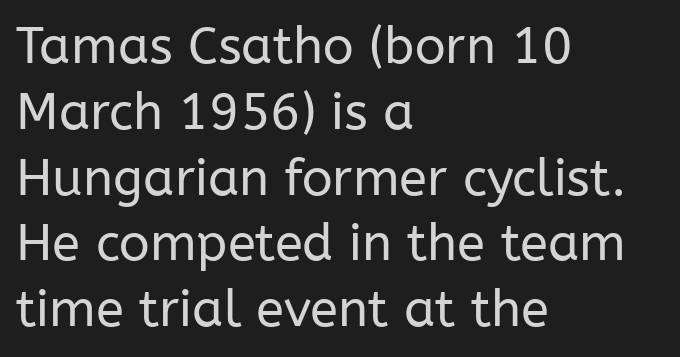
{"serif": "no", "italic": "no", "bold": "no", "weight": "regular", "width": "normal", "stroke_contrast": "low", "x_height": "medium", "monospaced": "no", "underline": "no", "align": "left", "line_spacing": "normal", "line_spacing_ratio": 1.29, "letter_spacing": "normal", "letter_spacing_em": 0.0, "glyph_px": 51}
